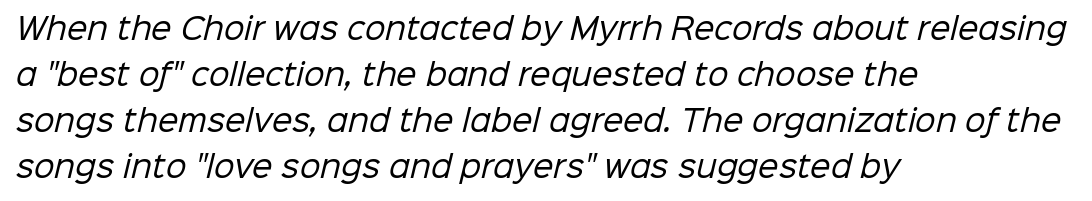
Q: Is the text bold? A: No.
Q: Is the typeface a serif or a sans-serif typeface? A: Sans-serif.
Q: Is the text underlined? A: No.
Q: How is the paragraph aligned? A: Left-aligned.
Q: Is the spacing between letters normal or unusually wide? A: Normal.
Q: Is the spacing between lines tight, normal or loose? A: Normal.
Q: Width (condensed, normal, or wide)? A: Normal.
Q: Stroke contrast? A: Low.
Q: x-height? A: Medium.
Q: Monospaced? A: No.
